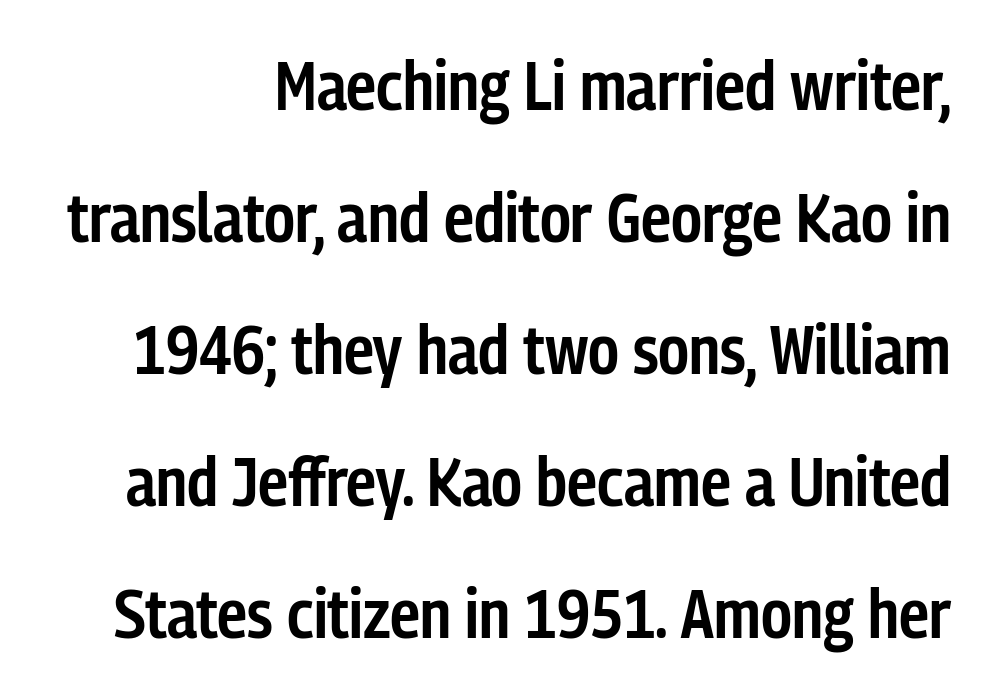
{"serif": "no", "italic": "no", "bold": "semi", "weight": "semibold", "width": "condensed", "stroke_contrast": "low", "x_height": "medium", "monospaced": "no", "underline": "no", "line_spacing": "loose", "line_spacing_ratio": 1.94, "letter_spacing": "normal", "letter_spacing_em": 0.0, "glyph_px": 68}
